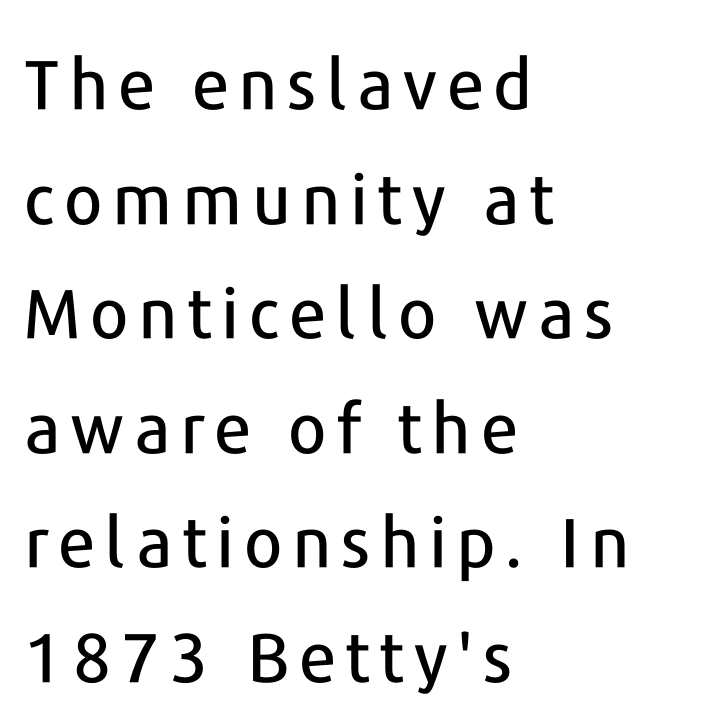
The image shows 69 px sans-serif type, upright; set left-aligned, normal line spacing (1.66x), not underlined; low stroke contrast and a medium x-height.
